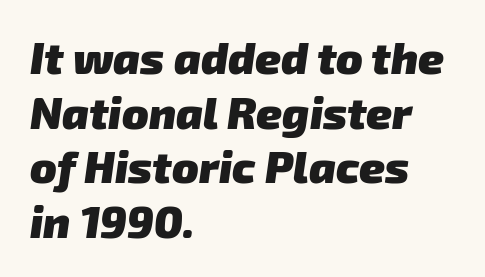
{"serif": "no", "bold": "yes", "weight": "heavy", "width": "normal", "stroke_contrast": "low", "x_height": "medium", "monospaced": "no", "underline": "no", "align": "left", "line_spacing_ratio": 1.24, "letter_spacing": "normal", "letter_spacing_em": 0.0, "glyph_px": 44}
